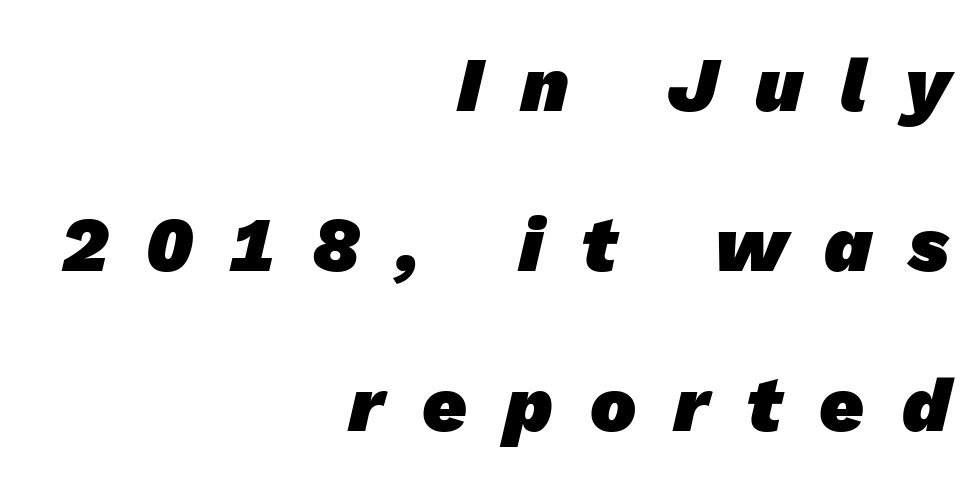
Q: Is the text bold? A: Yes.
Q: Is the typeface a serif or a sans-serif typeface? A: Sans-serif.
Q: Is the text underlined? A: No.
Q: How is the paragraph aligned? A: Right-aligned.
Q: Is the spacing between letters normal or unusually wide? A: Unusually wide.
Q: Is the spacing between lines tight, normal or loose? A: Loose.
Q: Width (condensed, normal, or wide)? A: Normal.
Q: Stroke contrast? A: Low.
Q: x-height? A: Medium.
Q: Monospaced? A: No.
